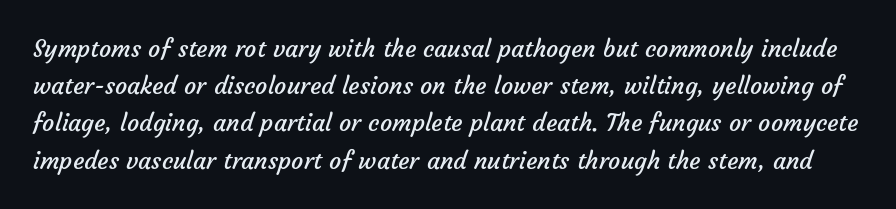
Q: Is the text bold? A: No.
Q: Is the text underlined? A: No.
Q: Is the spacing between letters normal or unusually wide? A: Normal.
Q: Is the spacing between lines tight, normal or loose? A: Normal.
